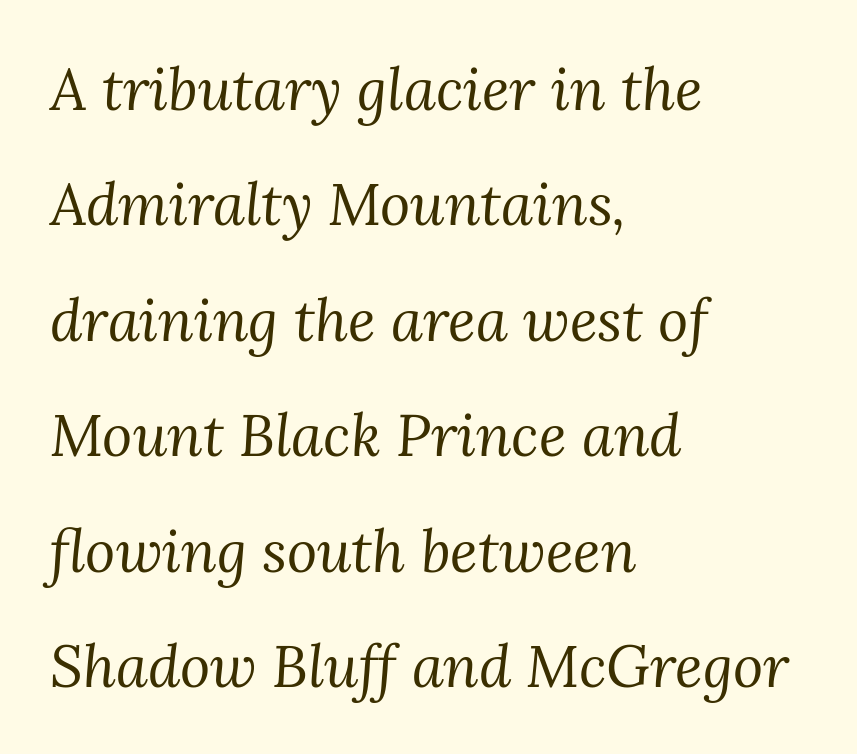
Q: Is the text bold? A: No.
Q: Is the text italic (slanted)? A: Yes, it leans right by about 3 degrees.
Q: Is the typeface a serif or a sans-serif typeface? A: Serif.
Q: Is the text underlined? A: No.
Q: How is the paragraph aligned? A: Left-aligned.
Q: Is the spacing between letters normal or unusually wide? A: Normal.
Q: Is the spacing between lines tight, normal or loose? A: Loose.
Q: Width (condensed, normal, or wide)? A: Normal.
Q: Stroke contrast? A: Medium.
Q: x-height? A: Medium.
Q: Monospaced? A: No.
